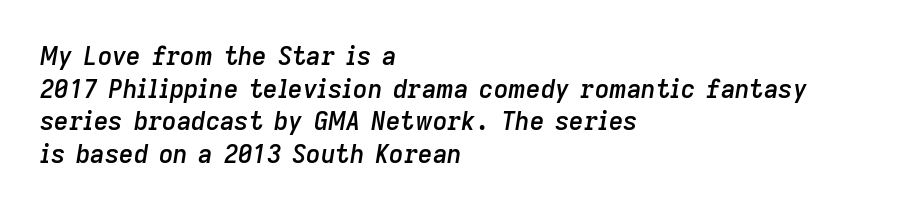
The block of text has a typical density, with ordinary space between rows. Every row of glyphs begins at an identical x-position on the left. When letters slant like this, we call the style italic. A bare baseline throughout the passage.
